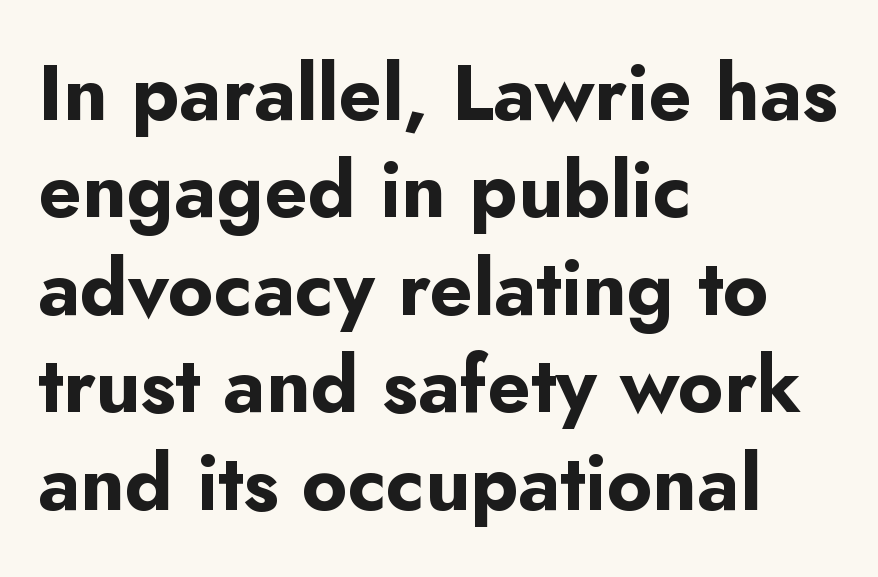
{"serif": "no", "italic": "no", "bold": "yes", "weight": "bold", "width": "normal", "stroke_contrast": "low", "x_height": "small", "monospaced": "no", "underline": "no", "align": "left", "line_spacing": "normal", "line_spacing_ratio": 1.25, "letter_spacing": "normal", "letter_spacing_em": 0.0, "glyph_px": 78}
